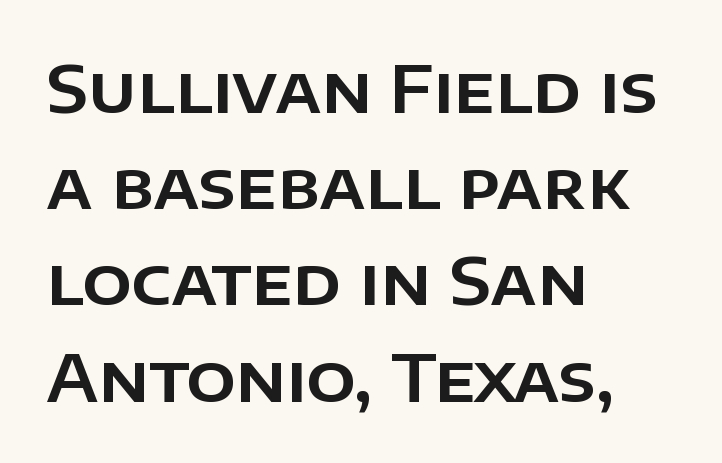
Horizontal bands of white between lines are of average thickness. Short note: letters normally spaced. These lines are rendered in a variable-pitch font. The paragraph has a hard left edge and a soft right edge. It's the straight-up-and-down kind of type.
